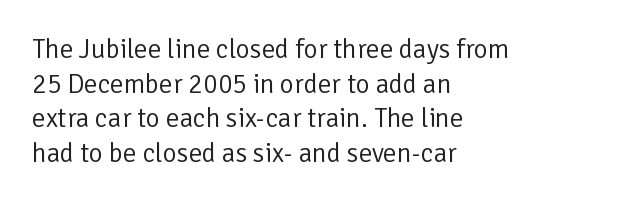
The image shows 27 px text type, upright; set left-aligned, normal line spacing (1.28x), normal letter spacing, not underlined.
